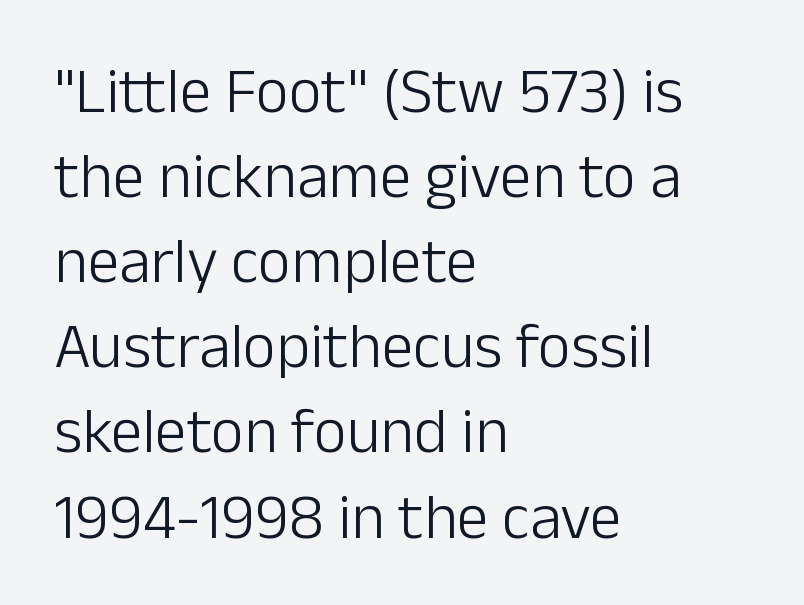
The image shows 64 px light sans-serif type, upright; set left-aligned, normal line spacing (1.33x), normal letter spacing, not underlined; low stroke contrast and a medium x-height.
